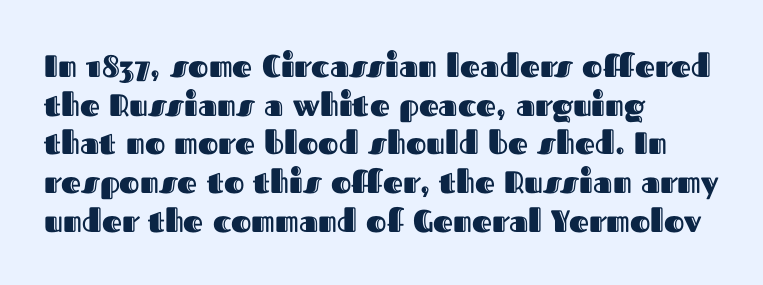
If you drew a ruler down the left edge, every line would touch it. The passage shown is typed in a proportional face where columns would drift. Beneath every word, the page is bare. The vertical gap from one line to the next is medium. Default kerning and tracking; the words read as compact shapes. This is roman type, the default non-slanted kind.
